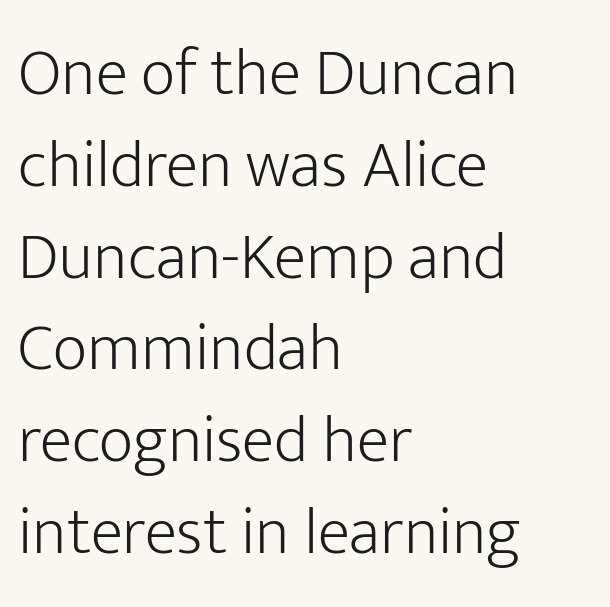
Q: Is the text bold? A: No.
Q: Is the text italic (slanted)? A: No, it is upright.
Q: Is the typeface a serif or a sans-serif typeface? A: Sans-serif.
Q: Is the text underlined? A: No.
Q: How is the paragraph aligned? A: Left-aligned.
Q: Is the spacing between letters normal or unusually wide? A: Normal.
Q: Is the spacing between lines tight, normal or loose? A: Normal.
Q: Width (condensed, normal, or wide)? A: Normal.
Q: Stroke contrast? A: Low.
Q: x-height? A: Medium.
Q: Monospaced? A: No.
